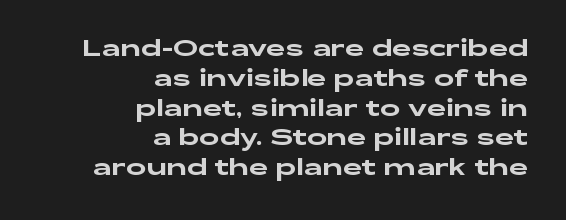
The image shows 24 px text type, upright; set right-aligned, line spacing 1.24x, normal letter spacing, not underlined.
